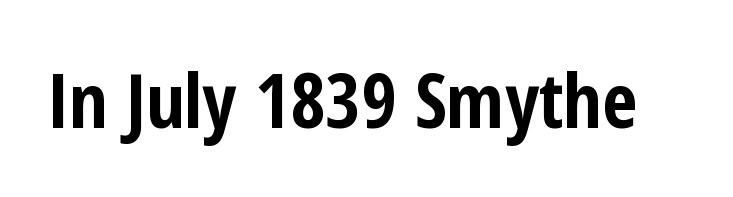
You can tell from the bare stems that sans-serif type was used. If you drew a line through each stem, it would be perfectly vertical. What stands out about the letter spacing? Nothing — it is the standard amount. Thick stems and heavy bowls — unmistakably bold.
